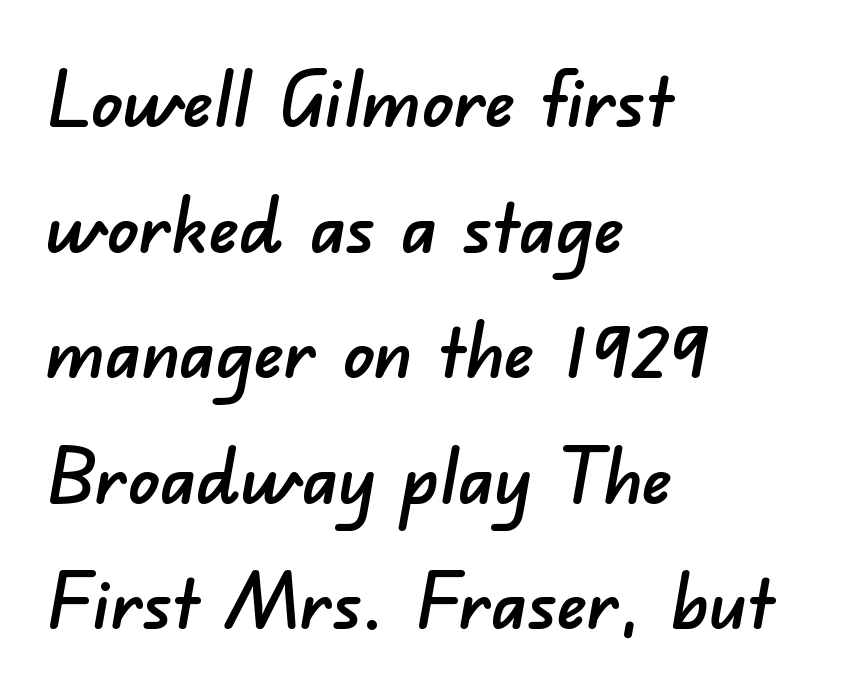
Vertical spacing — default. These lines are composed in type without serifs. Caption: standard tracking, unaltered. Spacing verdict: proportional, widths tailored to each character.
